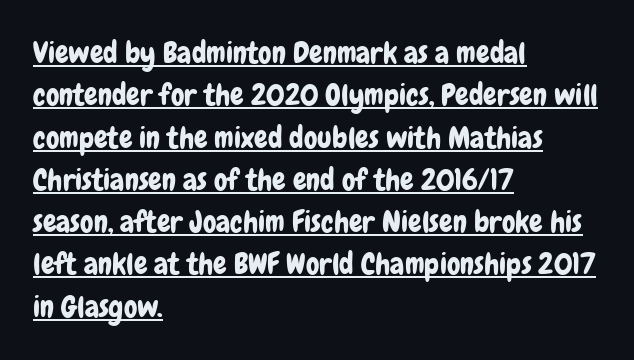
Q: Is the text italic (slanted)? A: No, it is upright.
Q: Is the typeface a serif or a sans-serif typeface? A: Sans-serif.
Q: Is the text underlined? A: Yes.
Q: How is the paragraph aligned? A: Left-aligned.
Q: Is the spacing between letters normal or unusually wide? A: Normal.
Q: Is the spacing between lines tight, normal or loose? A: Normal.
Q: Width (condensed, normal, or wide)? A: Condensed.
Q: Stroke contrast? A: Low.
Q: x-height? A: Medium.
Q: Monospaced? A: No.
